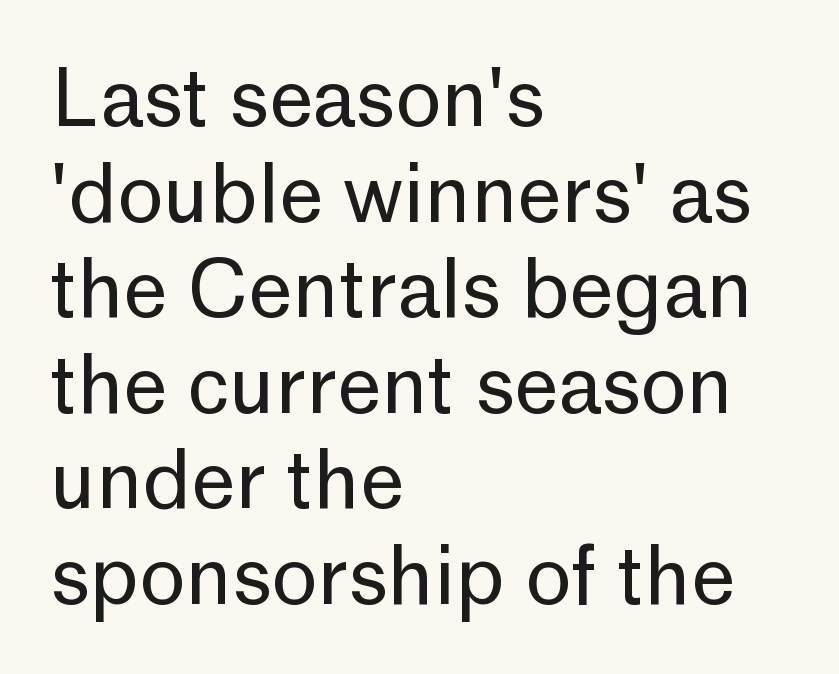
Q: Is the text bold? A: No.
Q: Is the text italic (slanted)? A: No, it is upright.
Q: Is the typeface a serif or a sans-serif typeface? A: Sans-serif.
Q: Is the text underlined? A: No.
Q: How is the paragraph aligned? A: Left-aligned.
Q: Is the spacing between letters normal or unusually wide? A: Normal.
Q: Width (condensed, normal, or wide)? A: Normal.
Q: Stroke contrast? A: Low.
Q: x-height? A: Medium.
Q: Monospaced? A: No.
